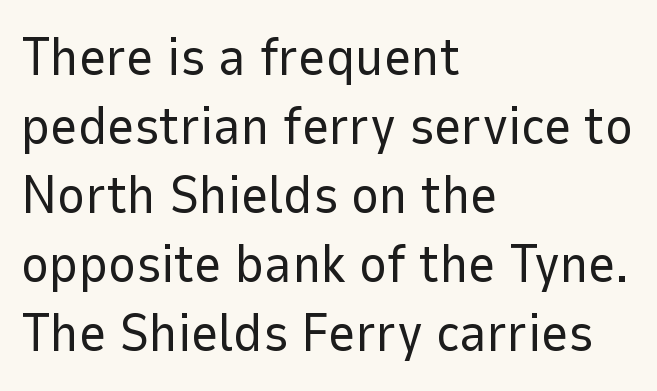
The image shows 53 px regular-weight sans-serif type, upright; set left-aligned, normal line spacing (1.3x), normal letter spacing, not underlined; low stroke contrast and a medium x-height.
